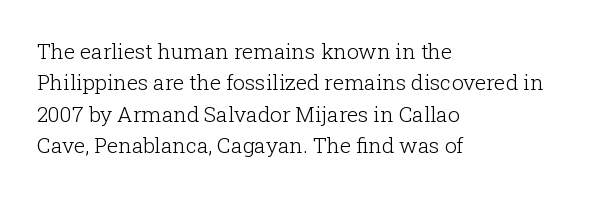
{"italic": "no", "bold": "no", "underline": "no", "align": "left", "line_spacing": "normal", "line_spacing_ratio": 1.5, "letter_spacing": "normal", "letter_spacing_em": 0.0, "glyph_px": 21}
